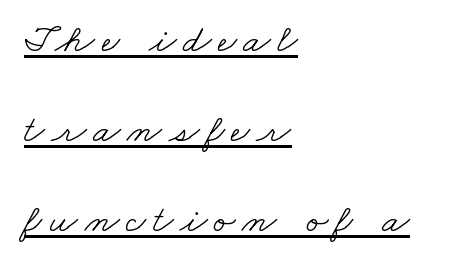
Each letter's strokes conclude with small projecting serifs. No extra ink here — the face is not bold. Note the varied advance widths — an 'i' is clearly narrower than an 'm'. Is the block centered? No — it sits flush against the left margin.
